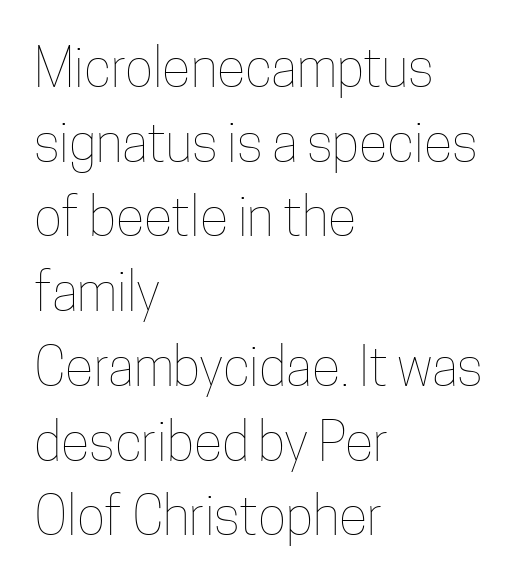
The image shows 53 px thin, condensed type, upright; set left-aligned, normal line spacing (1.41x), normal letter spacing, not underlined; low stroke contrast and a medium x-height.
